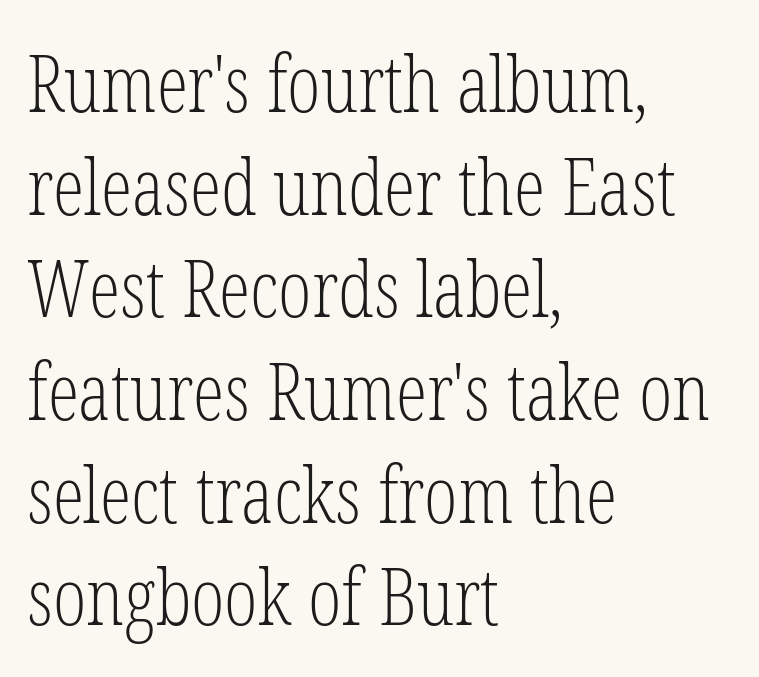
The image shows 79 px light, condensed serif type, upright; set left-aligned, normal line spacing (1.3x), normal letter spacing, not underlined; low stroke contrast and a medium x-height.
